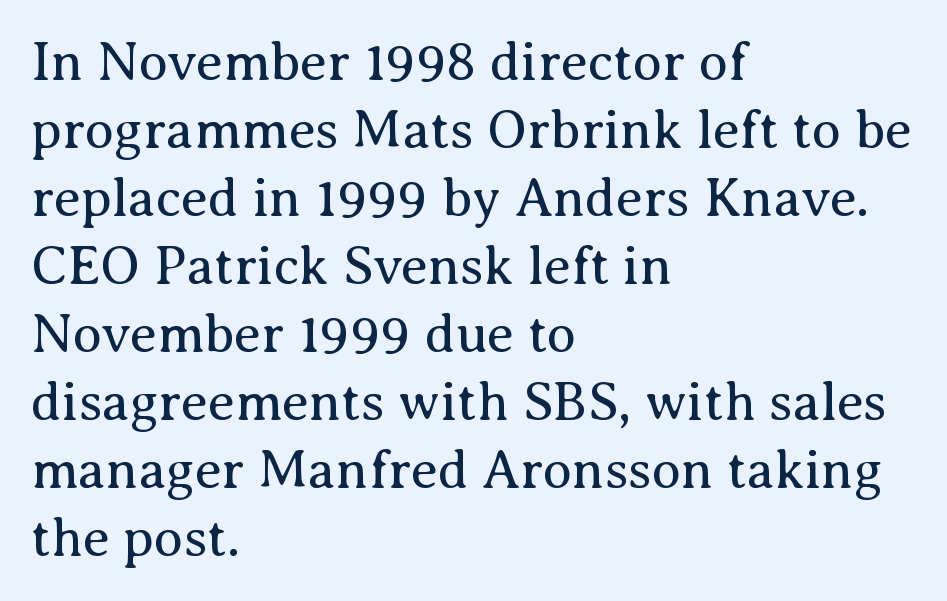
The passage shown has conventional tracking throughout. This is roman type, the default non-slanted kind. This sample keeps an unexceptional amount of space between lines. Each row of text sits above clean, open space.
